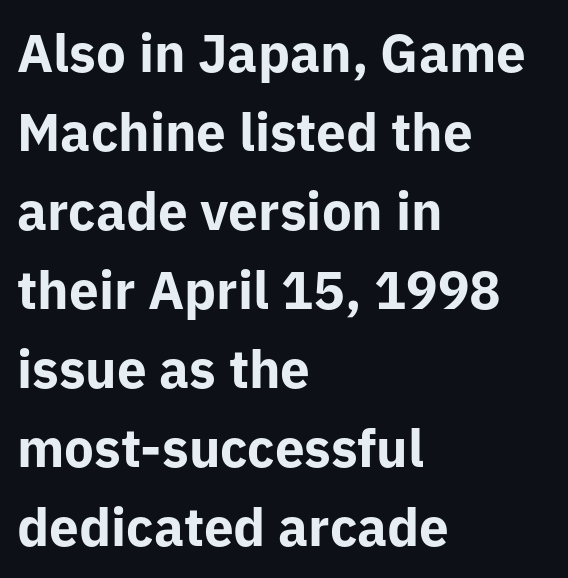
Q: Is the text bold? A: Yes.
Q: Is the text italic (slanted)? A: No, it is upright.
Q: Is the typeface a serif or a sans-serif typeface? A: Sans-serif.
Q: Is the text underlined? A: No.
Q: How is the paragraph aligned? A: Left-aligned.
Q: Is the spacing between letters normal or unusually wide? A: Normal.
Q: Is the spacing between lines tight, normal or loose? A: Normal.
Q: Width (condensed, normal, or wide)? A: Normal.
Q: Stroke contrast? A: Low.
Q: x-height? A: Medium.
Q: Monospaced? A: No.
